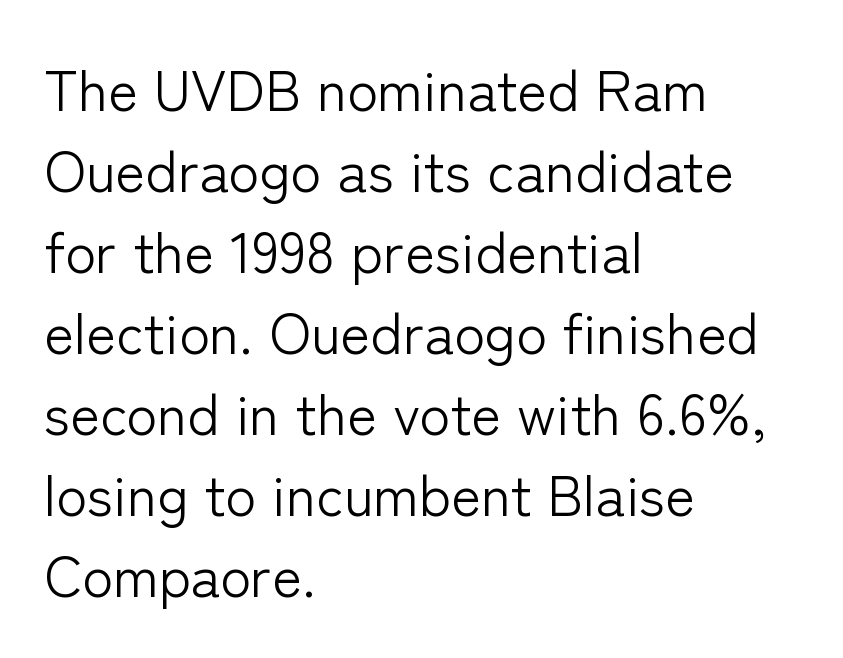
{"serif": "no", "italic": "no", "bold": "no", "weight": "light", "width": "normal", "stroke_contrast": "low", "x_height": "medium", "monospaced": "no", "underline": "no", "align": "left", "line_spacing": "normal", "line_spacing_ratio": 1.42, "letter_spacing": "normal", "letter_spacing_em": 0.0, "glyph_px": 57}
